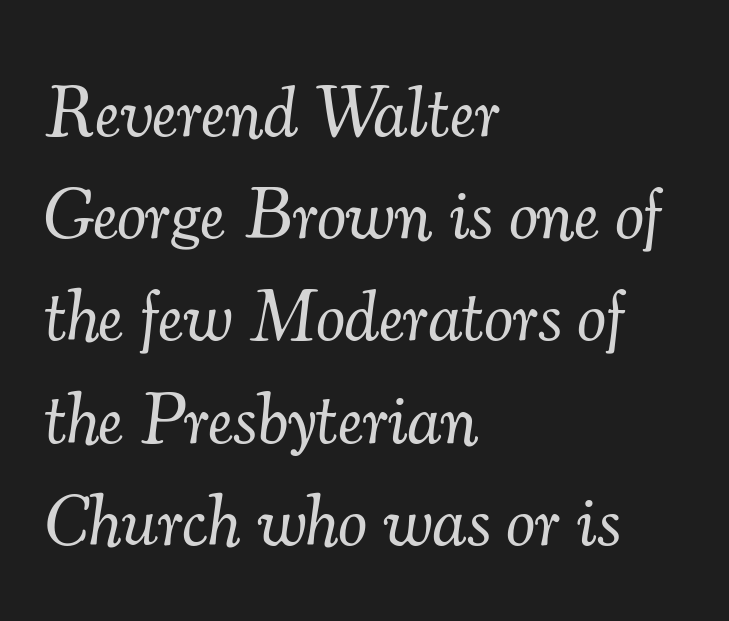
{"serif": "yes", "italic": "yes", "lean": "right", "slant_degrees": 7, "bold": "no", "weight": "light", "width": "normal", "stroke_contrast": "medium", "x_height": "small", "monospaced": "no", "underline": "no", "align": "left", "line_spacing": "normal", "line_spacing_ratio": 1.4, "letter_spacing": "normal", "letter_spacing_em": 0.0, "glyph_px": 73}
